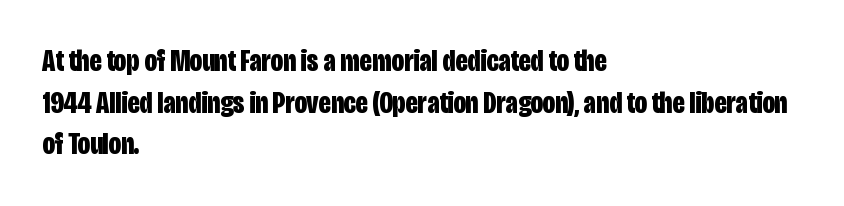
Q: Is the text bold? A: Yes.
Q: Is the text italic (slanted)? A: No, it is upright.
Q: Is the typeface a serif or a sans-serif typeface? A: Sans-serif.
Q: Is the text underlined? A: No.
Q: How is the paragraph aligned? A: Left-aligned.
Q: Is the spacing between letters normal or unusually wide? A: Normal.
Q: Is the spacing between lines tight, normal or loose? A: Normal.
Q: Width (condensed, normal, or wide)? A: Condensed.
Q: Stroke contrast? A: Low.
Q: x-height? A: Large.
Q: Monospaced? A: No.
